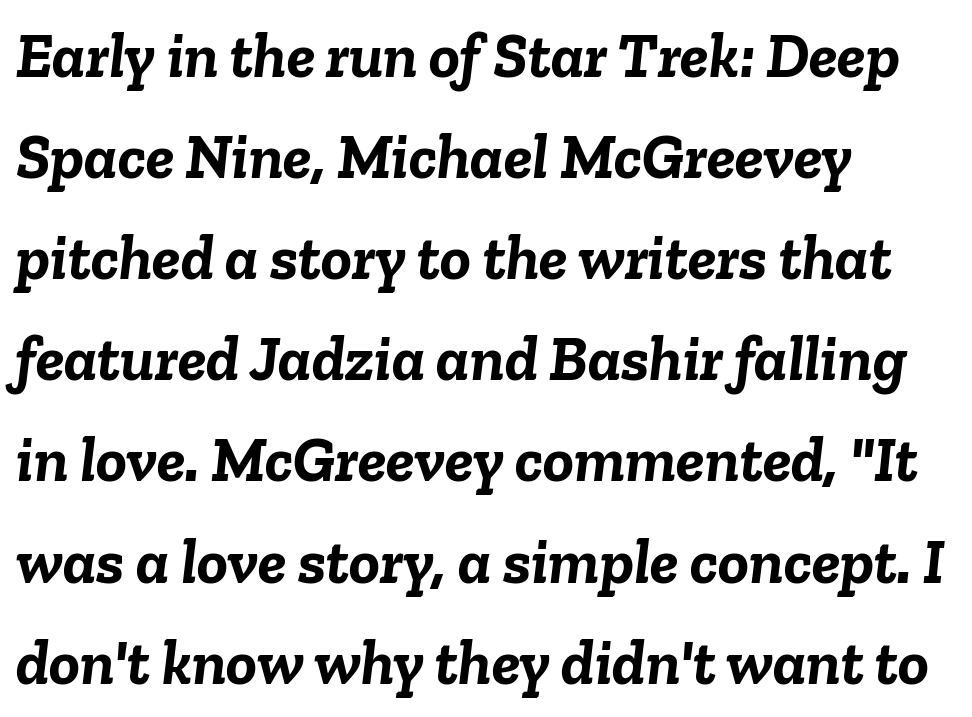
The image shows 64 px semibold type, italic (leaning right); set left-aligned, normal line spacing (1.58x), normal letter spacing, not underlined; low stroke contrast and a medium x-height.
